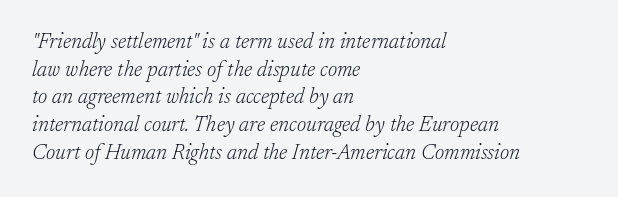
{"italic": "yes", "lean": "right", "slant_degrees": 17, "bold": "no", "underline": "no", "align": "left", "line_spacing": "normal", "line_spacing_ratio": 1.32, "letter_spacing": "normal", "letter_spacing_em": 0.0, "glyph_px": 21}
